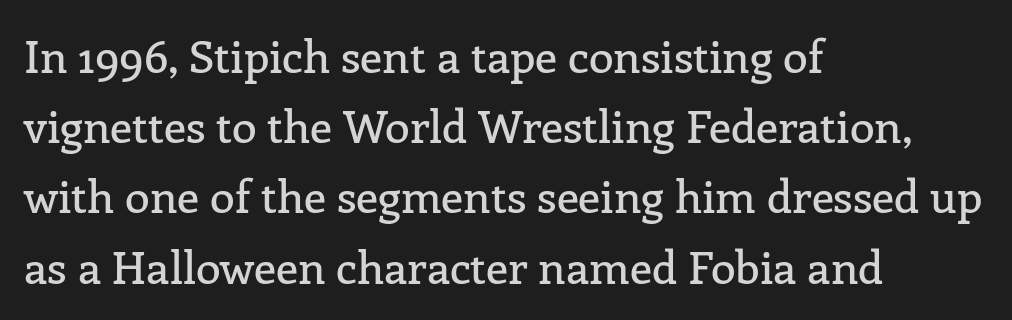
The image shows 45 px serif type, upright; set left-aligned, normal line spacing (1.56x), normal letter spacing, not underlined; low stroke contrast and a medium x-height.
